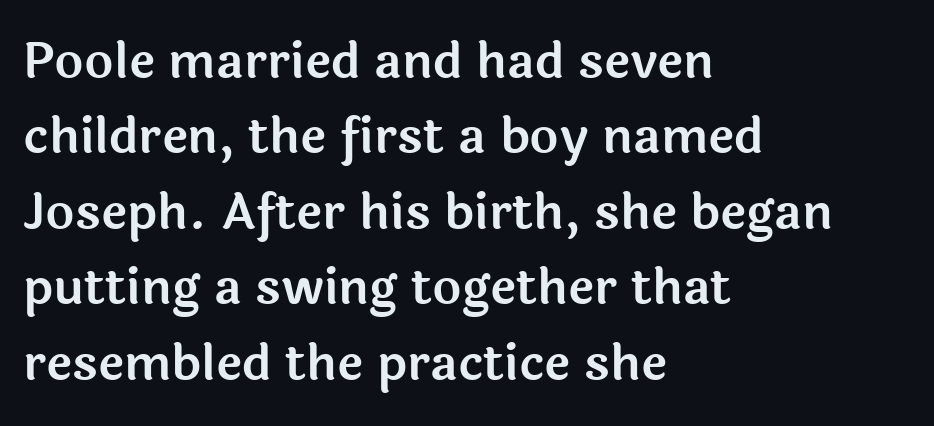
Q: Is the text italic (slanted)? A: No, it is upright.
Q: Is the typeface a serif or a sans-serif typeface? A: Sans-serif.
Q: Is the text underlined? A: No.
Q: How is the paragraph aligned? A: Left-aligned.
Q: Is the spacing between letters normal or unusually wide? A: Normal.
Q: Is the spacing between lines tight, normal or loose? A: Normal.
Q: Width (condensed, normal, or wide)? A: Normal.
Q: x-height? A: Medium.
Q: Monospaced? A: No.
